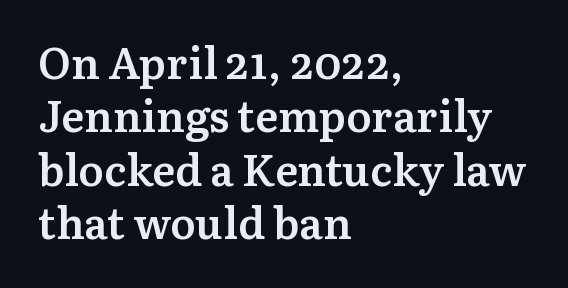
{"serif": "yes", "italic": "no", "bold": "semi", "weight": "semibold", "width": "normal", "stroke_contrast": "medium", "x_height": "medium", "monospaced": "no", "underline": "no", "align": "left", "line_spacing_ratio": 1.24, "letter_spacing": "normal", "letter_spacing_em": 0.0, "glyph_px": 43}
